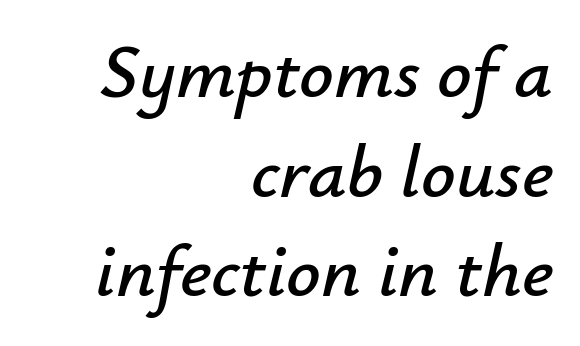
The image shows 76 px text type, italic (leaning right); set right-aligned, normal line spacing (1.31x), normal letter spacing, not underlined; low stroke contrast and a small x-height.
